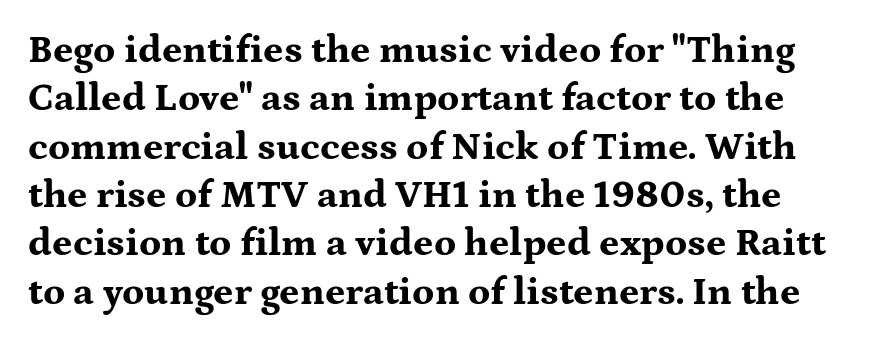
{"serif": "yes", "italic": "no", "bold": "yes", "weight": "bold", "width": "wide", "stroke_contrast": "medium", "x_height": "medium", "monospaced": "no", "underline": "no", "line_spacing_ratio": 1.24, "letter_spacing": "normal", "letter_spacing_em": 0.0, "glyph_px": 39}
